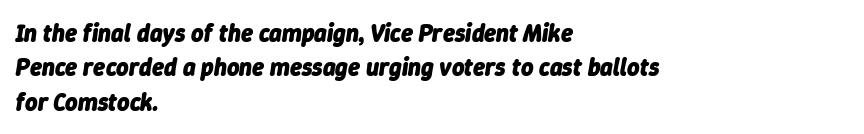
Q: Is the text bold? A: Yes.
Q: Is the text italic (slanted)? A: Yes, it leans right by about 9 degrees.
Q: Is the text underlined? A: No.
Q: How is the paragraph aligned? A: Left-aligned.
Q: Is the spacing between letters normal or unusually wide? A: Normal.
Q: Is the spacing between lines tight, normal or loose? A: Normal.
